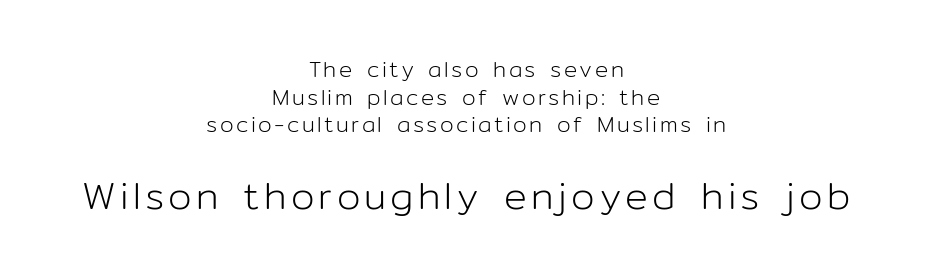
The block sitting lower on the canvas is the one with enlarged characters. The text was rendered using a sans face with plain stroke endings. This sample keeps an unexceptional amount of space between lines. Vertical stems look standard width or narrower in stroke.
